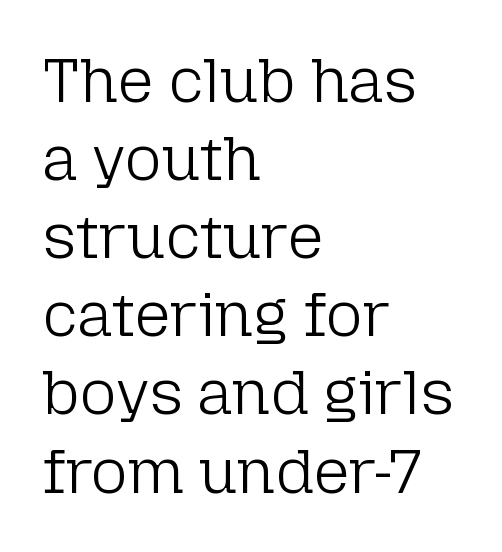
The image shows 63 px light sans-serif type, upright; set left-aligned, line spacing 1.24x, normal letter spacing, not underlined; low stroke contrast and a medium x-height.
